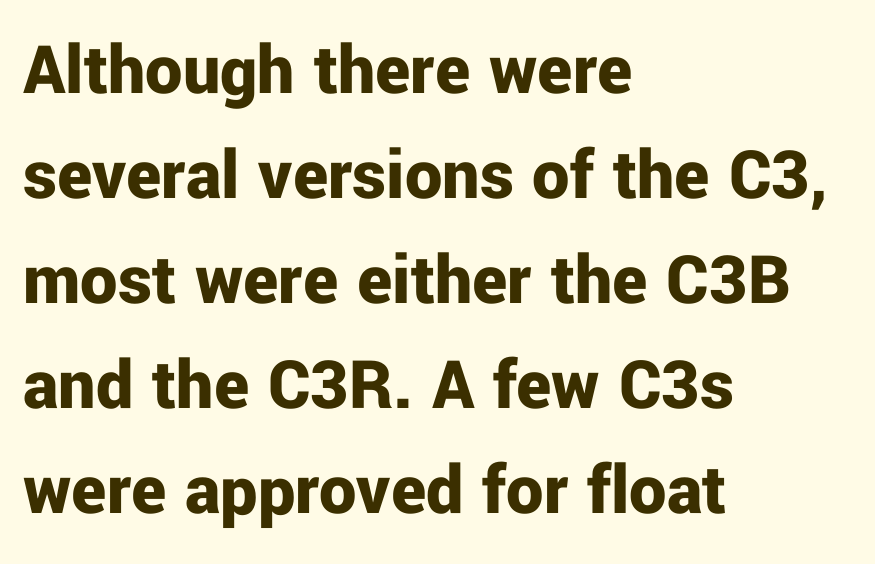
Q: Is the text bold? A: Yes.
Q: Is the text italic (slanted)? A: No, it is upright.
Q: Is the typeface a serif or a sans-serif typeface? A: Sans-serif.
Q: Is the text underlined? A: No.
Q: How is the paragraph aligned? A: Left-aligned.
Q: Is the spacing between letters normal or unusually wide? A: Normal.
Q: Is the spacing between lines tight, normal or loose? A: Normal.
Q: Width (condensed, normal, or wide)? A: Normal.
Q: Stroke contrast? A: Low.
Q: x-height? A: Medium.
Q: Monospaced? A: No.
